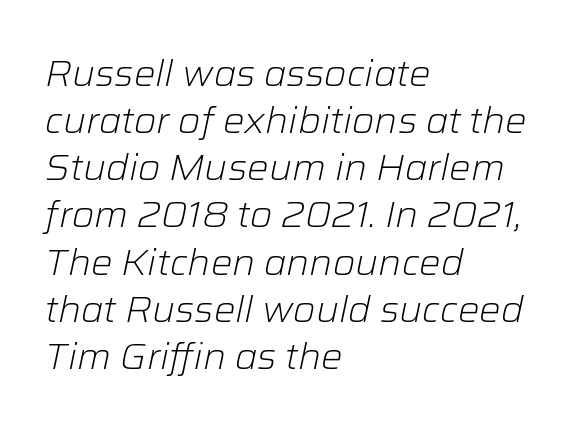
The strokes are not fattened; the text isn't bold. Every row of glyphs begins at an identical x-position on the left. Notice how descenders clear the ascenders below comfortably — that's standard leading. Emphasis-style slanted type is in use. Spacing verdict: proportional, widths tailored to each character.
